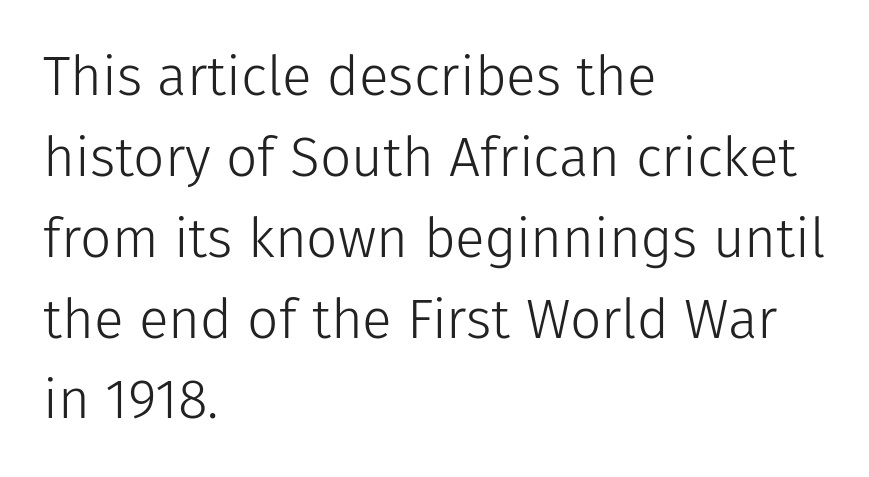
Q: Is the text bold? A: No.
Q: Is the text italic (slanted)? A: No, it is upright.
Q: Is the typeface a serif or a sans-serif typeface? A: Sans-serif.
Q: Is the text underlined? A: No.
Q: How is the paragraph aligned? A: Left-aligned.
Q: Is the spacing between letters normal or unusually wide? A: Normal.
Q: Is the spacing between lines tight, normal or loose? A: Normal.
Q: Width (condensed, normal, or wide)? A: Normal.
Q: Stroke contrast? A: Low.
Q: x-height? A: Medium.
Q: Monospaced? A: No.
